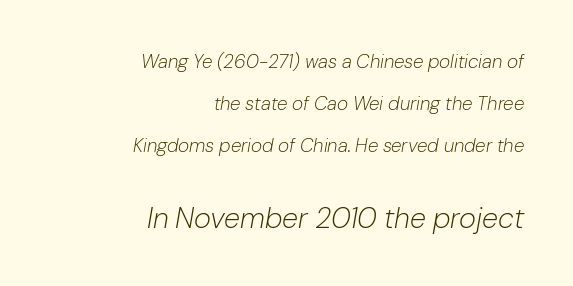
The image shows 29 px light type, italic (leaning right); set right-aligned, loose line spacing (2.22x), normal letter spacing, not underlined; the second (bottom) block is 1.53x larger; low stroke contrast and a medium x-height.
